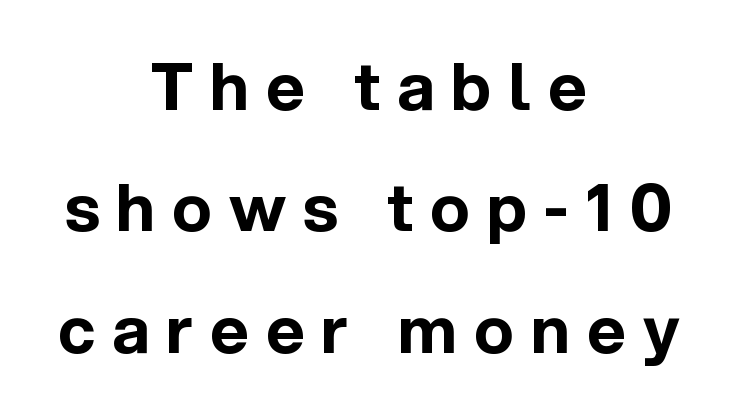
The image shows 66 px bold sans-serif type, upright; set centered, line spacing 1.84x, unusually wide letter spacing (+0.26 em), not underlined; a medium x-height.
